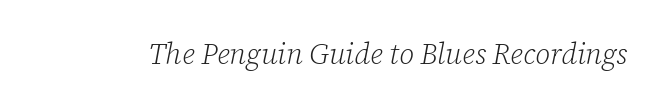
{"serif": "yes", "italic": "yes", "lean": "right", "slant_degrees": 12, "bold": "no", "weight": "light", "width": "normal", "stroke_contrast": "low", "x_height": "medium", "monospaced": "no", "underline": "no", "letter_spacing": "normal", "letter_spacing_em": 0.0, "glyph_px": 29}
